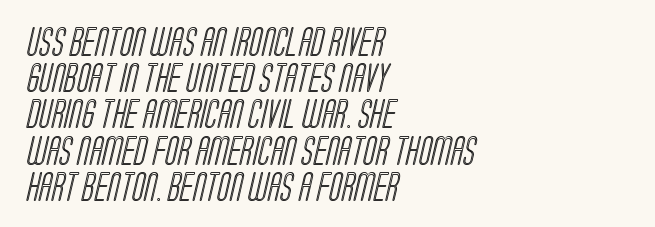
This sample keeps an unexceptional amount of space between lines. Characters follow at the spacing the type designer built in. Is this a fixed-width face? No — the glyphs have proportional, varying widths. The ragged edge is on the right, which tells us the setting is flush left. Bare-footed words on every line.
